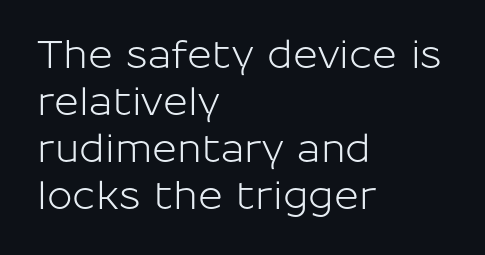
The font family rendered here belongs to the sans-serif group. In terms of posture, this sample is upright. Check the space under the baseline: it is left empty. Varying glyph widths throughout — classic text-font behaviour.
